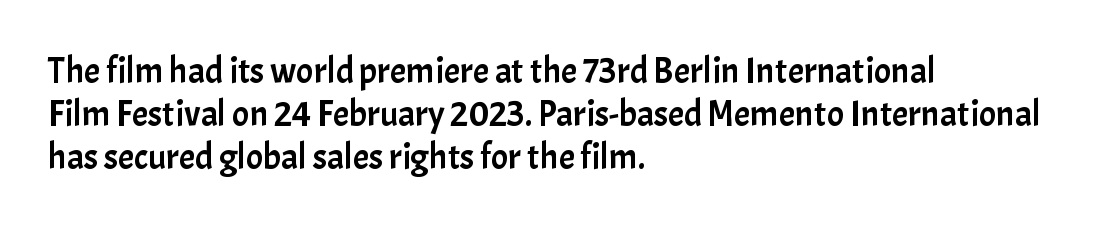
Q: Is the text italic (slanted)? A: No, it is upright.
Q: Is the typeface a serif or a sans-serif typeface? A: Sans-serif.
Q: Is the text underlined? A: No.
Q: How is the paragraph aligned? A: Left-aligned.
Q: Is the spacing between letters normal or unusually wide? A: Normal.
Q: Width (condensed, normal, or wide)? A: Normal.
Q: Stroke contrast? A: Low.
Q: x-height? A: Medium.
Q: Monospaced? A: No.
